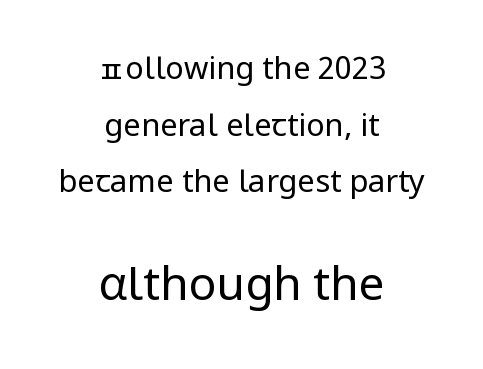
{"serif": "no", "italic": "no", "bold": "no", "weight": "regular", "width": "normal", "stroke_contrast": "low", "x_height": "medium", "monospaced": "no", "underline": "no", "align": "center", "line_spacing_ratio": 1.83, "letter_spacing": "normal", "letter_spacing_em": 0.0, "larger_block": "second", "size_ratio": 1.48, "glyph_px": 46}
